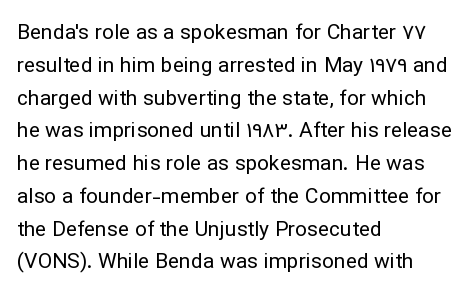
The image shows 21 px text type, upright; set left-aligned, normal line spacing (1.56x), normal letter spacing, not underlined.
